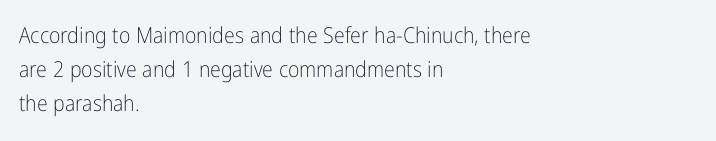
{"italic": "no", "bold": "no", "underline": "no", "align": "left", "line_spacing": "normal", "line_spacing_ratio": 1.55, "letter_spacing": "normal", "letter_spacing_em": 0.0, "glyph_px": 22}
